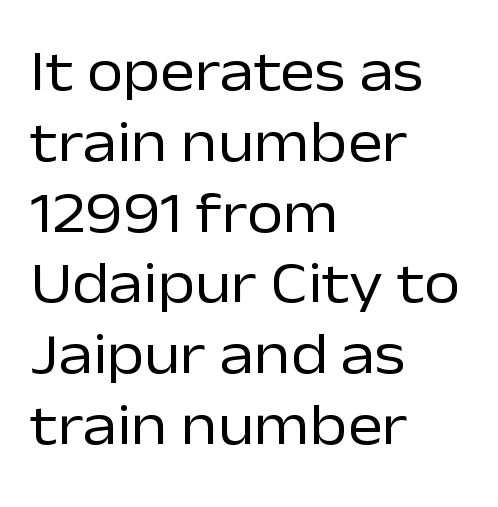
The image shows 59 px regular-weight sans-serif type, upright; set left-aligned, line spacing 1.2x, normal letter spacing, not underlined; low stroke contrast and a medium x-height.
